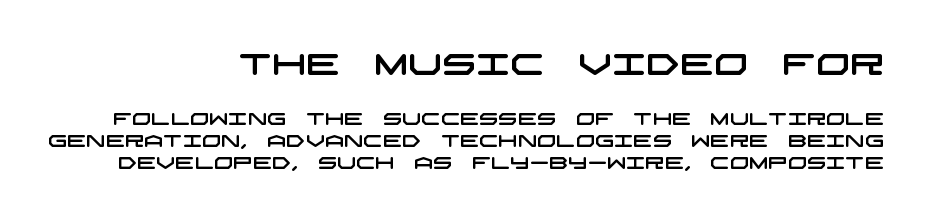
These lines stack with their right ends in a neat column. A normal amount of white space separates one row of letters from the next. Short note: letters normally spaced. Underline: absent. Size hierarchy here favors the leading block over the trailing one. Stroke terminals: plain, sans-serif.
